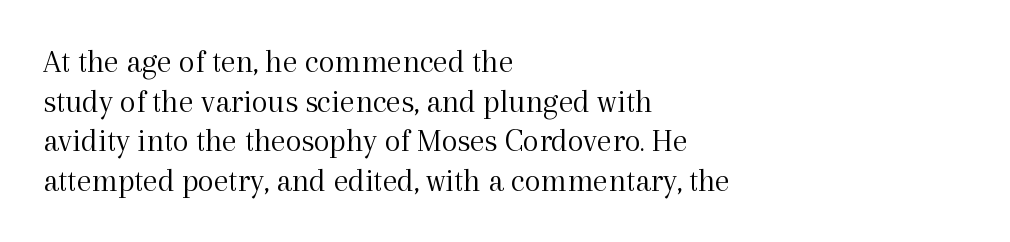
Reading down the block, your eye returns to a fixed left position each line. Note: serifs present on the glyphs. The face looks like a standard text weight, possibly lighter. Lines of text with bare space underneath. This rendering leaves character spacing at its baseline value. The letters stand straight up with perfectly vertical stems.
